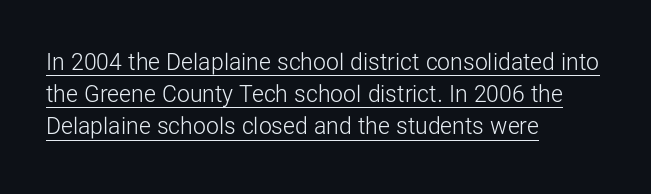
{"italic": "no", "bold": "no", "underline": "yes", "align": "left", "line_spacing": "normal", "line_spacing_ratio": 1.4, "letter_spacing": "normal", "letter_spacing_em": 0.0, "glyph_px": 23}
